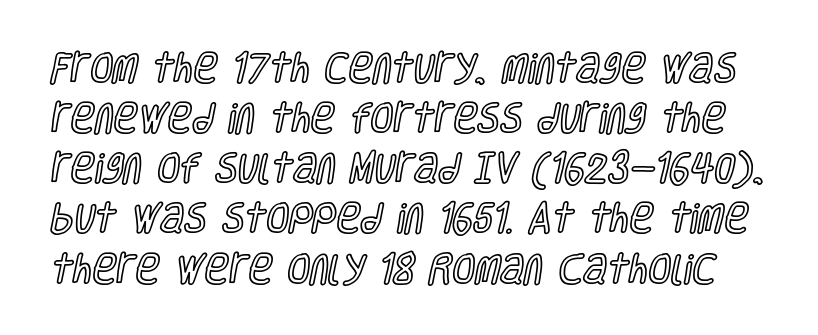
The image shows 33 px condensed type; set normal line spacing (1.52x), normal letter spacing, not underlined; a large x-height.
